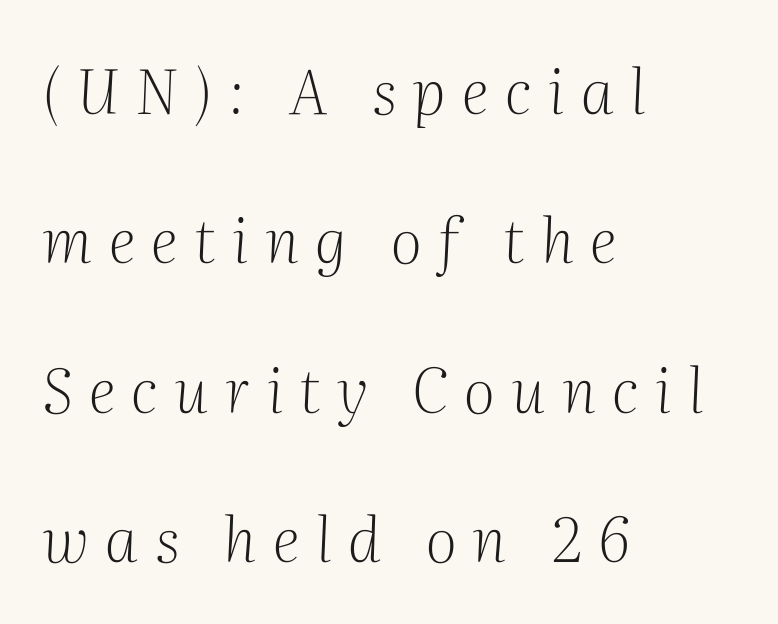
{"serif": "yes", "italic": "yes", "lean": "right", "slant_degrees": 2, "bold": "no", "weight": "light", "width": "normal", "stroke_contrast": "medium", "x_height": "medium", "monospaced": "no", "underline": "no", "align": "left", "line_spacing": "loose", "line_spacing_ratio": 2.45, "letter_spacing": "wide", "letter_spacing_em": 0.27, "glyph_px": 61}
